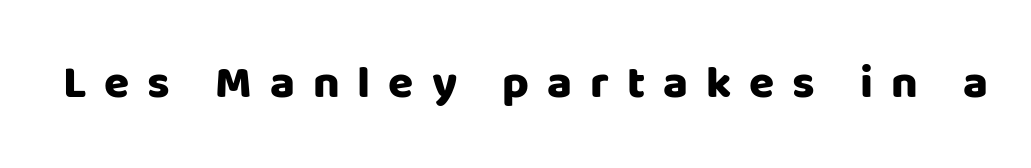
{"serif": "no", "italic": "no", "bold": "yes", "weight": "heavy", "width": "normal", "stroke_contrast": "low", "x_height": "large", "monospaced": "no", "underline": "no", "letter_spacing": "wide", "letter_spacing_em": 0.39, "glyph_px": 46}
